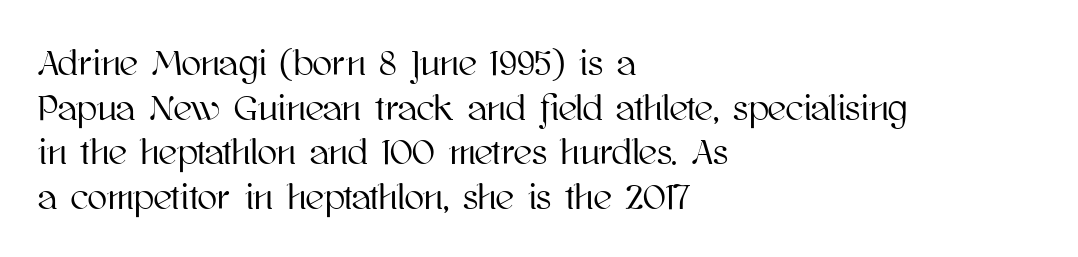
The image shows 36 px text type, upright; set left-aligned, line spacing 1.24x, normal letter spacing, not underlined; high stroke contrast and a medium x-height.
